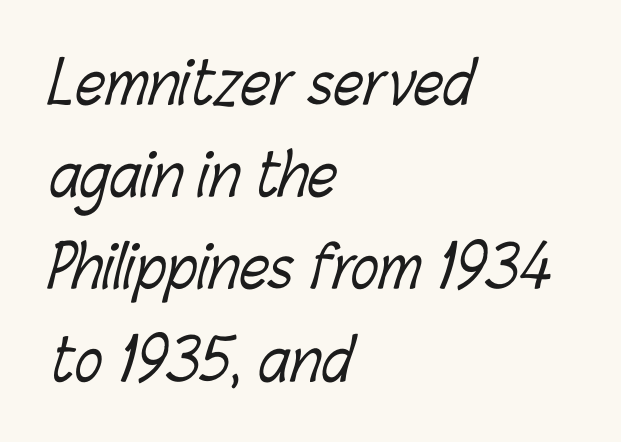
Rows of type keep a routine distance in the vertical direction. The words here are not underlined. Varying glyph widths throughout — classic text-font behaviour. These lines keep a tight, regular rhythm from letter to letter. The paragraph shown leans on its left margin.
